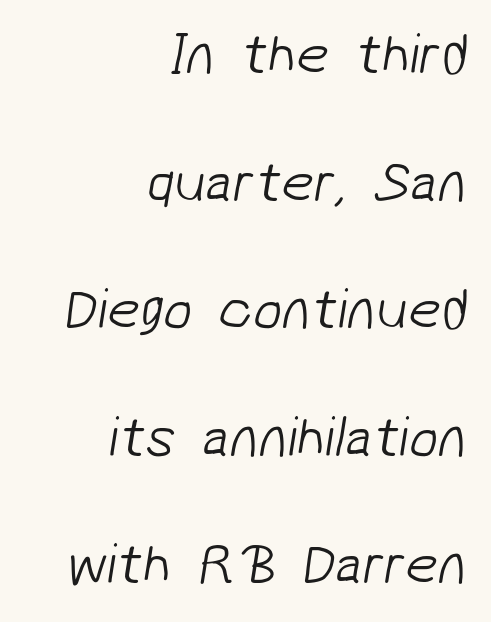
{"serif": "no", "bold": "no", "weight": "light", "width": "normal", "stroke_contrast": "low", "x_height": "medium", "monospaced": "no", "underline": "no", "align": "right", "line_spacing": "loose", "line_spacing_ratio": 2.2, "letter_spacing": "normal", "letter_spacing_em": 0.0, "glyph_px": 58}
